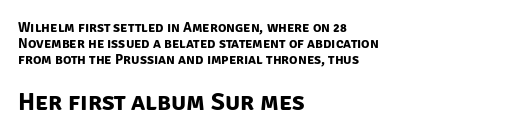
Q: Is the text bold? A: Yes.
Q: Is the text underlined? A: No.
Q: How is the paragraph aligned? A: Left-aligned.
Q: Is the spacing between letters normal or unusually wide? A: Normal.
Q: Is the spacing between lines tight, normal or loose? A: Tight.
Q: Which block of text is set in a larger size, the first (top) or the second (bottom)? A: The second (bottom) one.
